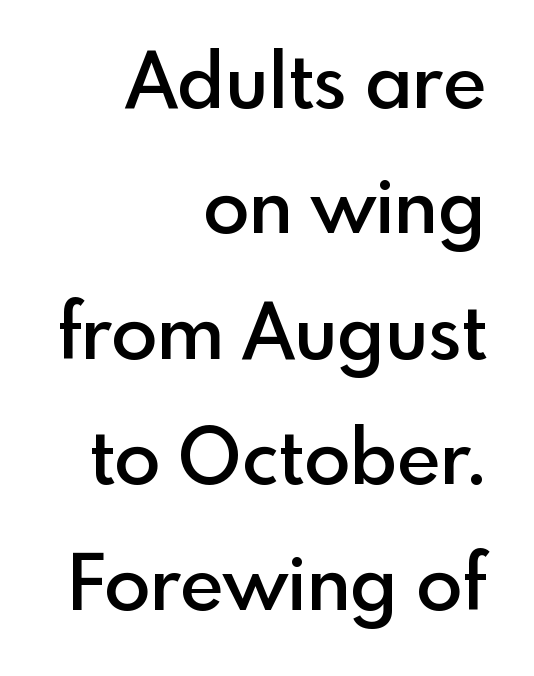
{"serif": "no", "italic": "no", "bold": "semi", "weight": "semibold", "width": "normal", "x_height": "small", "monospaced": "no", "underline": "no", "align": "right", "line_spacing": "normal", "line_spacing_ratio": 1.65, "letter_spacing": "normal", "letter_spacing_em": 0.0, "glyph_px": 76}
